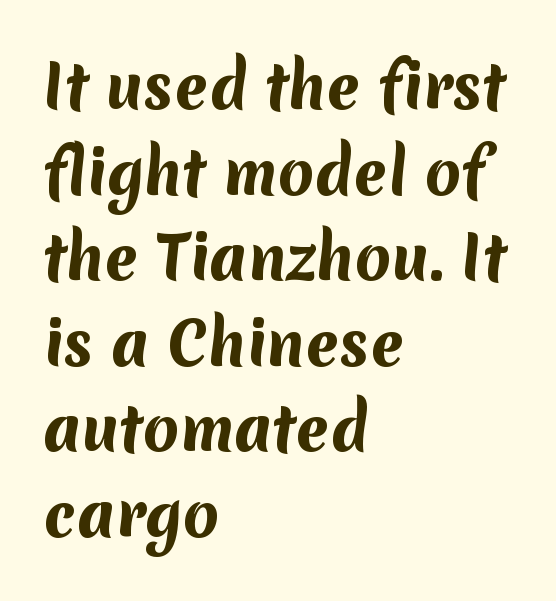
Proportional: the letters do not fall into vertical columns. Leading matches the norm, producing a regular column. Does the copy run flush right? No — it runs flush left. Strong, thick strokes mark this as bold type. The gap between lines stays unmarked. The gaps between neighbouring characters are ordinary and unremarkable.
